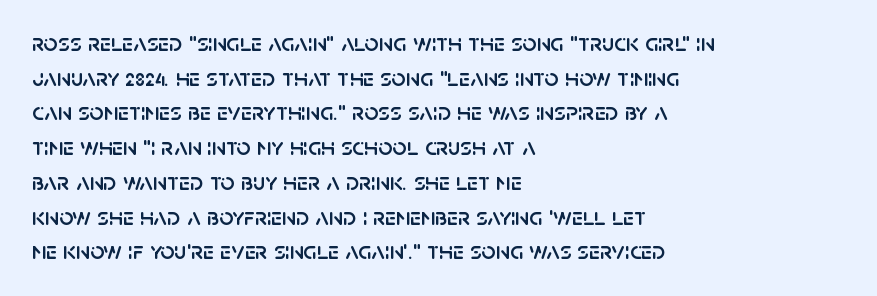
Q: Is the text italic (slanted)? A: No, it is upright.
Q: Is the text underlined? A: No.
Q: How is the paragraph aligned? A: Left-aligned.
Q: Is the spacing between letters normal or unusually wide? A: Normal.
Q: Is the spacing between lines tight, normal or loose? A: Normal.
